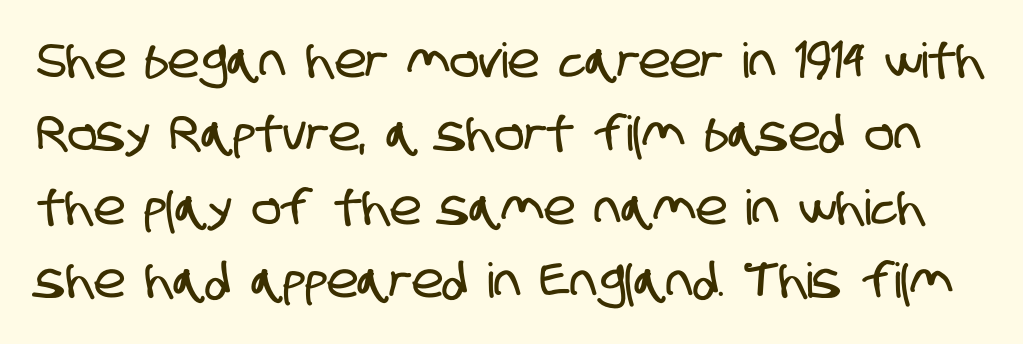
{"serif": "no", "width": "condensed", "stroke_contrast": "low", "x_height": "large", "monospaced": "no", "underline": "no", "line_spacing": "normal", "line_spacing_ratio": 1.53, "letter_spacing": "normal", "letter_spacing_em": 0.0, "glyph_px": 48}
